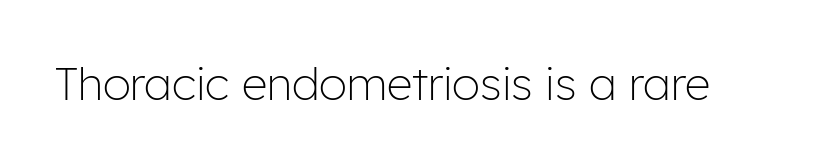
The text was rendered using a sans face with plain stroke endings. Tracking value appears to be zero — textbook default spacing. The cut favours lightness, reaching ordinary text weight at its darkest. This is the regular roman posture of the typeface. Spacing verdict: proportional, widths tailored to each character.
